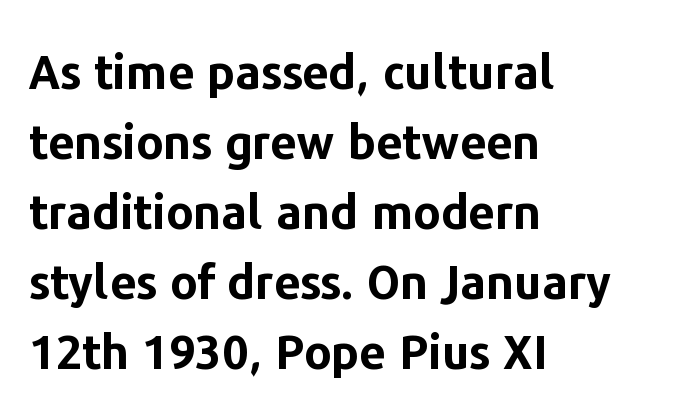
The image shows 47 px bold sans-serif type, upright; set left-aligned, normal line spacing (1.49x), normal letter spacing, not underlined; low stroke contrast and a medium x-height.
